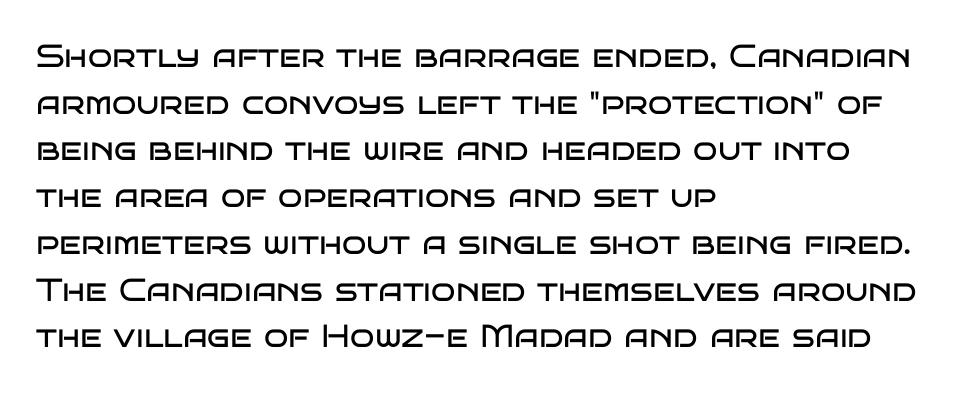
The space directly below the letters is spotless. Does extra space separate the letters? No, they use regular spacing. The passage shown is typeset with a sans-serif family. The passage is arranged the way most books set body copy — flush left. This is roman type, the default non-slanted kind. Here the designer chose a conventional face with non-uniform glyph widths.
